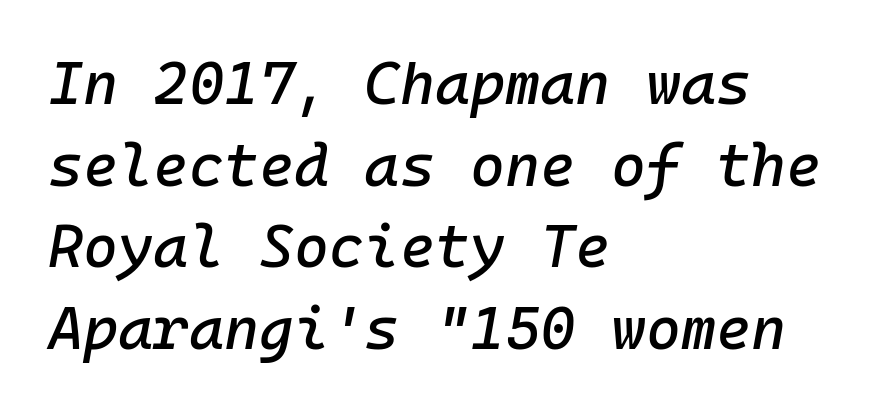
The image shows 60 px text type, italic (leaning right), monospaced; set left-aligned, normal line spacing (1.36x), normal letter spacing, not underlined; low stroke contrast and a medium x-height.
